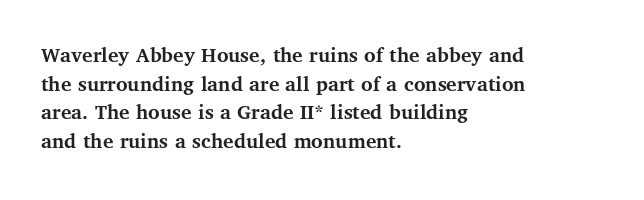
Teacher's note: observe the even left margin — that is flush-left alignment. You can tell it's not italic because the verticals are truly vertical. Words float on clear page, feet unadorned. The letterforms sit shoulder to shoulder at normal distance.
